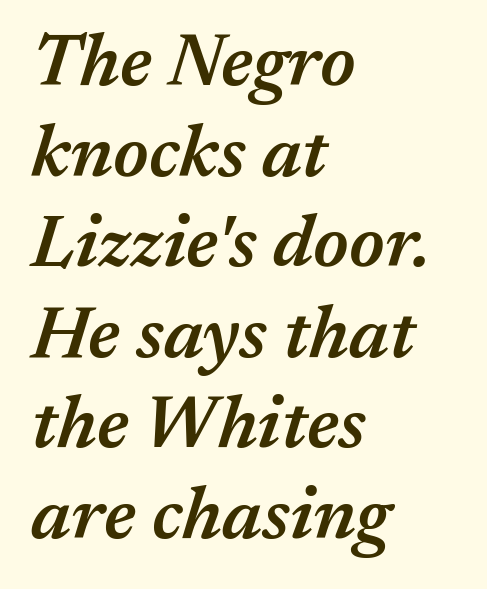
The image shows 73 px semibold type, italic (leaning right); set left-aligned, line spacing 1.24x, normal letter spacing, not underlined; medium stroke contrast and a medium x-height.
